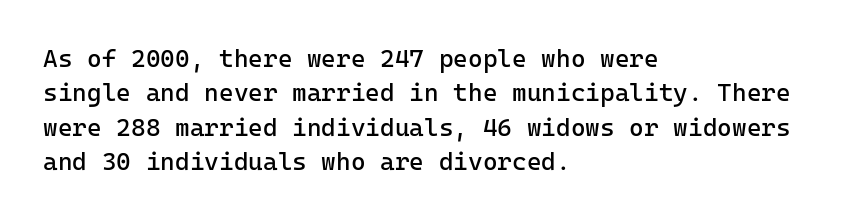
Spacing between characters is what you'd get straight out of the box. The passage shown is not underscored anywhere. The lines in this sample share a left origin and differ only in where they stop. The lines sit at an ordinary, default distance from one another. Is the type heavy? It reads as light-to-regular instead.
